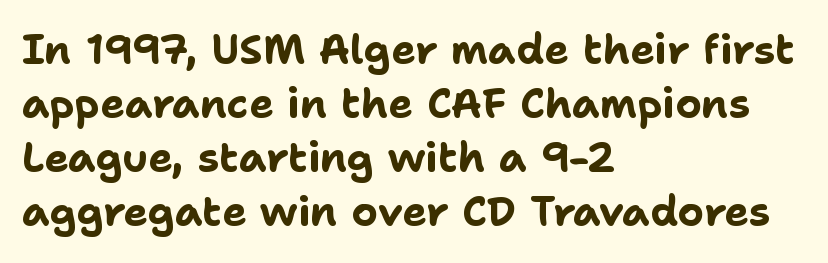
No extra tracking has been applied to these lines. All the whitespace from short lines collects on the right. Here the designer chose a conventional face with non-uniform glyph widths. The passage shown is not underscored anywhere. These words are printed bold, with thick strokes throughout. Interline gaps are of average width in this sample.
